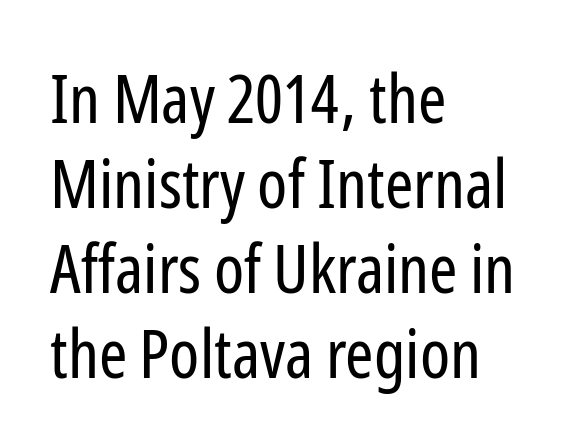
Q: Is the text bold? A: No.
Q: Is the text italic (slanted)? A: No, it is upright.
Q: Is the typeface a serif or a sans-serif typeface? A: Sans-serif.
Q: Is the text underlined? A: No.
Q: How is the paragraph aligned? A: Left-aligned.
Q: Is the spacing between letters normal or unusually wide? A: Normal.
Q: Is the spacing between lines tight, normal or loose? A: Normal.
Q: Width (condensed, normal, or wide)? A: Condensed.
Q: Stroke contrast? A: Low.
Q: x-height? A: Medium.
Q: Monospaced? A: No.
